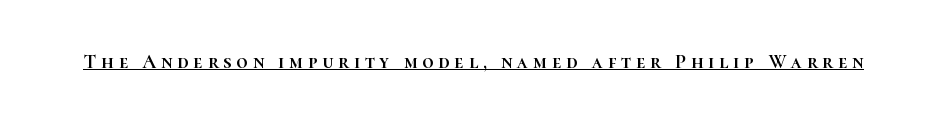
Tracking value appears strongly positive — letters spread wide. Looks like someone drew a line under every word here. Italic: no, the glyphs are upright roman.
